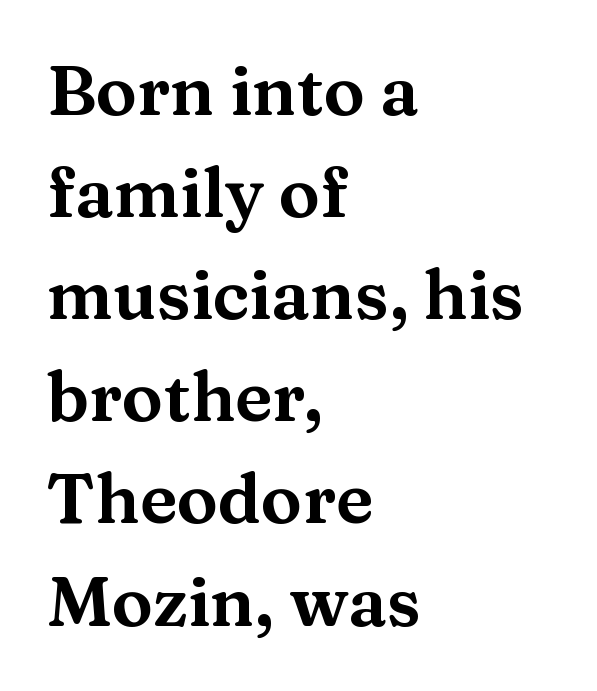
{"serif": "yes", "italic": "no", "width": "wide", "stroke_contrast": "medium", "x_height": "medium", "monospaced": "no", "underline": "no", "align": "left", "line_spacing": "normal", "line_spacing_ratio": 1.48, "letter_spacing": "normal", "letter_spacing_em": 0.0, "glyph_px": 69}
